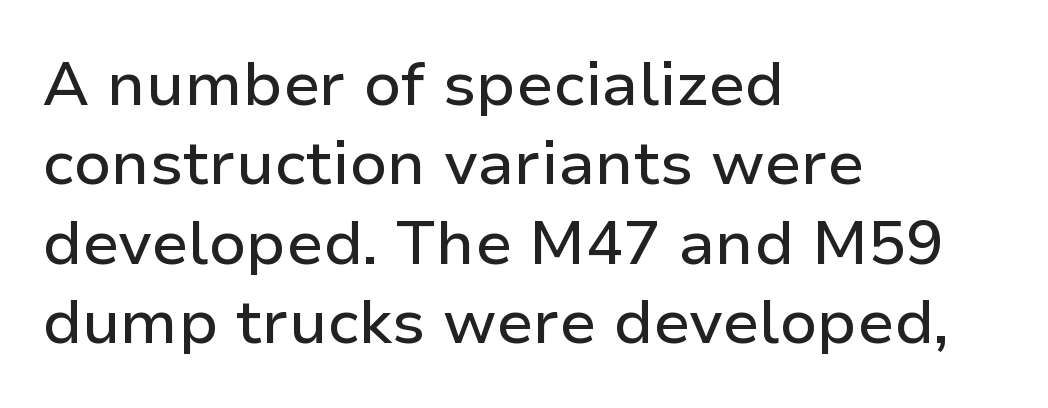
Regular leading. The space beneath each line is pristine and unruled. Style check: upright. Observe the ordinary spacing: letters are neighbours, not strangers. Visually the block forms a straight wall on the left and a jagged coastline on the right.
